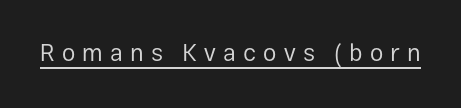
Is the stroke heavy? The answer is a plain regular-or-lighter. The horizontal fit of the characters is loose and conspicuously gappy. Caption: lettering with a line underneath. When letters stand straight like this, we call the style roman or upright.
